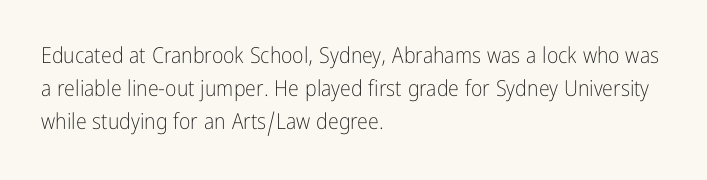
Q: Is the text bold? A: No.
Q: Is the text italic (slanted)? A: No, it is upright.
Q: Is the text underlined? A: No.
Q: How is the paragraph aligned? A: Left-aligned.
Q: Is the spacing between letters normal or unusually wide? A: Normal.
Q: Is the spacing between lines tight, normal or loose? A: Normal.
